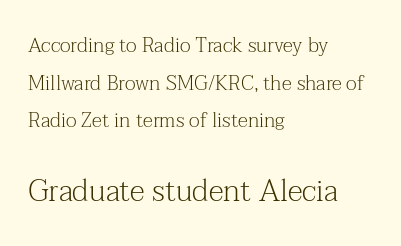
The image shows 30 px light serif type, upright; set left-aligned, line spacing 1.88x, normal letter spacing, not underlined; the second (bottom) block is 1.5x larger; medium stroke contrast and a medium x-height.
